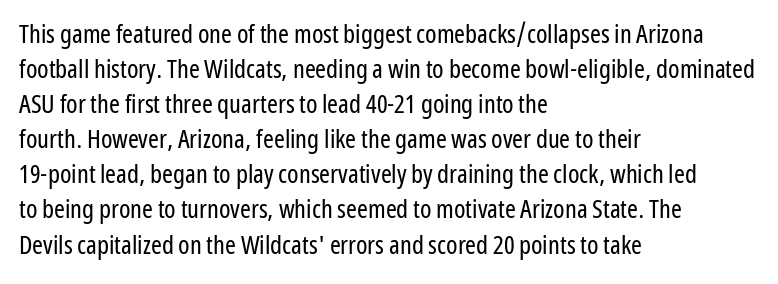
{"italic": "no", "bold": "no", "underline": "no", "align": "left", "line_spacing": "normal", "line_spacing_ratio": 1.35, "letter_spacing": "normal", "letter_spacing_em": 0.0, "glyph_px": 26}
